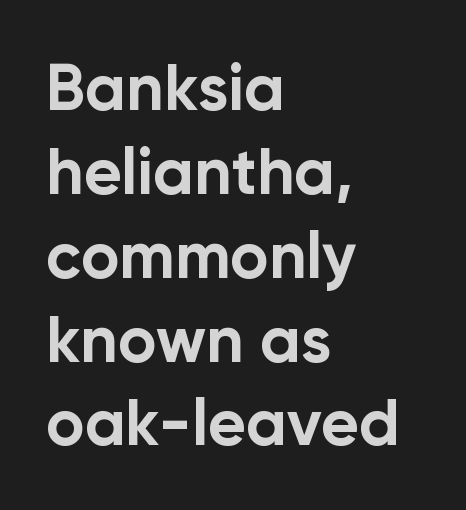
Typesetter's note: full bold, strokes at maximum text heaviness. The characters display no serif detailing; their extremities are plain. The paragraph has a hard left edge and a soft right edge. The space between consecutive lines is moderate.
